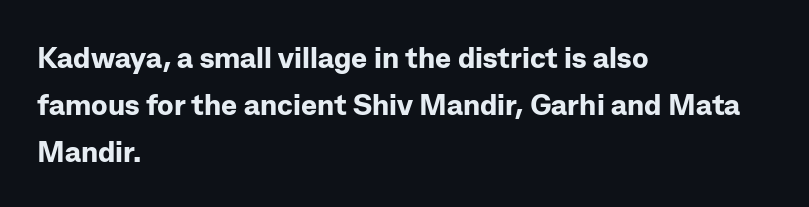
{"serif": "no", "italic": "no", "bold": "yes", "weight": "bold", "width": "normal", "stroke_contrast": "low", "x_height": "medium", "monospaced": "no", "underline": "no", "align": "left", "line_spacing": "normal", "line_spacing_ratio": 1.57, "letter_spacing": "normal", "letter_spacing_em": 0.0, "glyph_px": 30}
